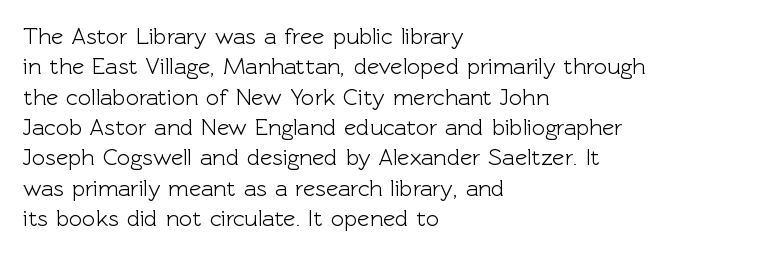
{"italic": "no", "underline": "no", "align": "left", "line_spacing": "normal", "line_spacing_ratio": 1.32, "letter_spacing": "normal", "letter_spacing_em": 0.0, "glyph_px": 23}
